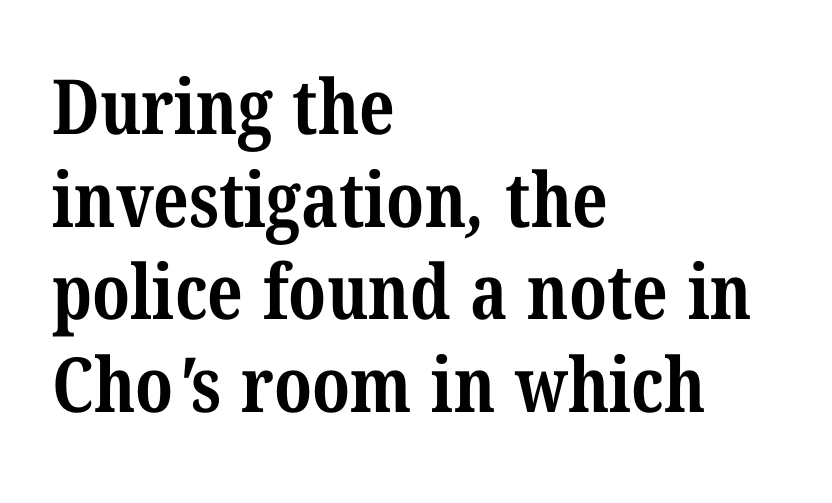
The image shows 76 px bold, condensed serif type; set left-aligned, line spacing 1.22x, normal letter spacing, not underlined; medium stroke contrast and a medium x-height.
